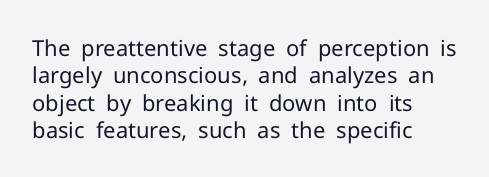
{"italic": "no", "bold": "no", "underline": "no", "align": "left", "line_spacing_ratio": 1.24, "letter_spacing": "normal", "letter_spacing_em": 0.0, "glyph_px": 22}
